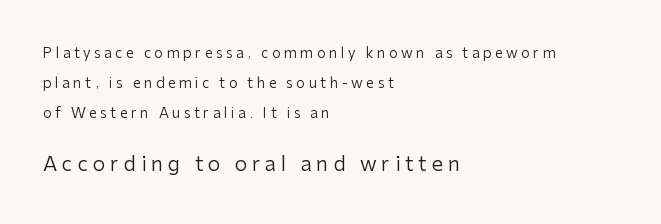
{"italic": "no", "bold": "no", "underline": "no", "align": "left", "line_spacing": "loose", "line_spacing_ratio": 2.16, "letter_spacing": "wide", "letter_spacing_em": 0.25, "larger_block": "second", "size_ratio": 1.43, "glyph_px": 20}
